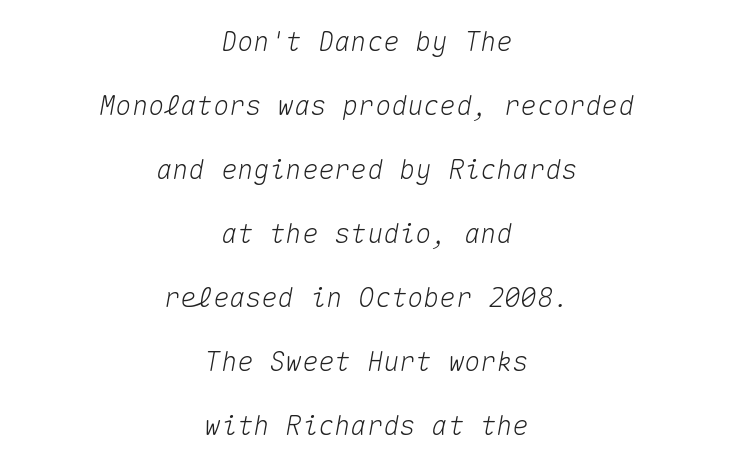
{"italic": "yes", "lean": "right", "slant_degrees": 10, "underline": "no", "align": "center", "line_spacing": "loose", "line_spacing_ratio": 2.37, "letter_spacing": "normal", "letter_spacing_em": 0.0, "glyph_px": 27}
